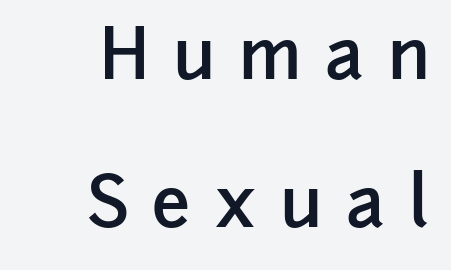
{"serif": "no", "italic": "no", "bold": "semi", "weight": "semibold", "width": "normal", "stroke_contrast": "low", "x_height": "medium", "monospaced": "no", "underline": "no", "align": "right", "line_spacing": "loose", "line_spacing_ratio": 2.15, "letter_spacing": "wide", "letter_spacing_em": 0.35, "glyph_px": 69}
